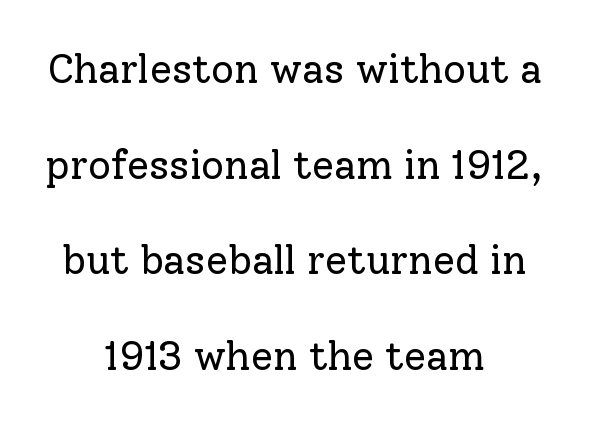
Q: Is the text bold? A: No.
Q: Is the text italic (slanted)? A: No, it is upright.
Q: Is the typeface a serif or a sans-serif typeface? A: Serif.
Q: Is the text underlined? A: No.
Q: How is the paragraph aligned? A: Centered.
Q: Is the spacing between letters normal or unusually wide? A: Normal.
Q: Is the spacing between lines tight, normal or loose? A: Loose.
Q: Width (condensed, normal, or wide)? A: Normal.
Q: Stroke contrast? A: Low.
Q: x-height? A: Medium.
Q: Monospaced? A: No.
